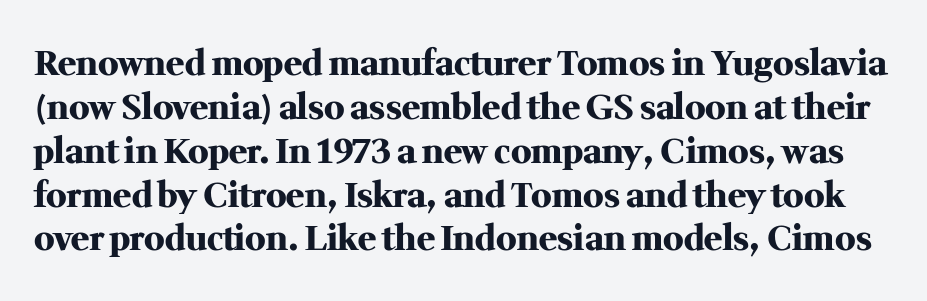
The image shows 34 px heavy serif type, upright; set normal line spacing (1.29x), normal letter spacing, not underlined; medium stroke contrast and a medium x-height.
